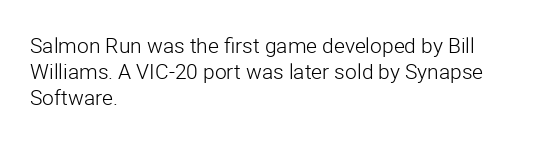
{"italic": "no", "bold": "no", "underline": "no", "align": "left", "line_spacing_ratio": 1.24, "letter_spacing": "normal", "letter_spacing_em": 0.0, "glyph_px": 21}
